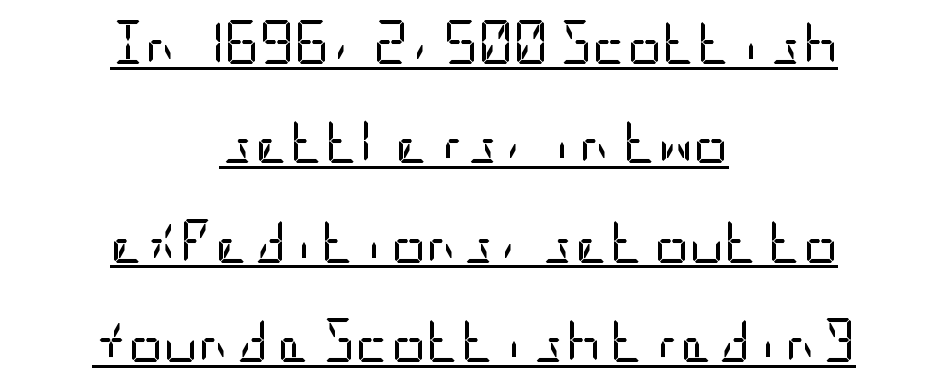
The image shows 43 px regular-weight, condensed sans-serif type, upright; set centered, loose line spacing (2.31x), normal letter spacing, underlined; low stroke contrast and a large x-height.
